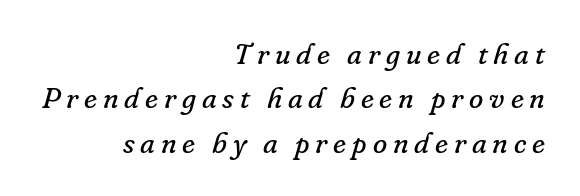
The image shows 29 px regular-weight serif type, italic (leaning right); set right-aligned, normal line spacing (1.53x), unusually wide letter spacing (+0.2 em), not underlined; low stroke contrast and a small x-height.
